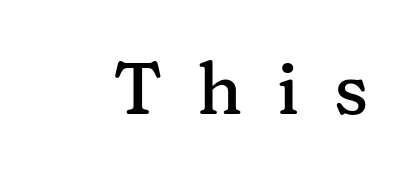
Q: Is the text italic (slanted)? A: No, it is upright.
Q: Is the typeface a serif or a sans-serif typeface? A: Serif.
Q: Is the text underlined? A: No.
Q: Is the spacing between letters normal or unusually wide? A: Unusually wide.
Q: Width (condensed, normal, or wide)? A: Normal.
Q: Stroke contrast? A: Medium.
Q: x-height? A: Medium.
Q: Monospaced? A: No.
